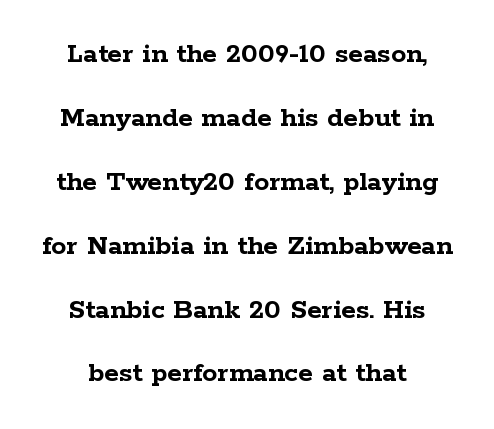
No word sits above an underline. Pretty heavy lettering here — definitely bold. The rendering uses a large line-height, opening up the rows. The letters stand upright; this is a roman face. Do the characters align in a grid? No, the font is proportional.
